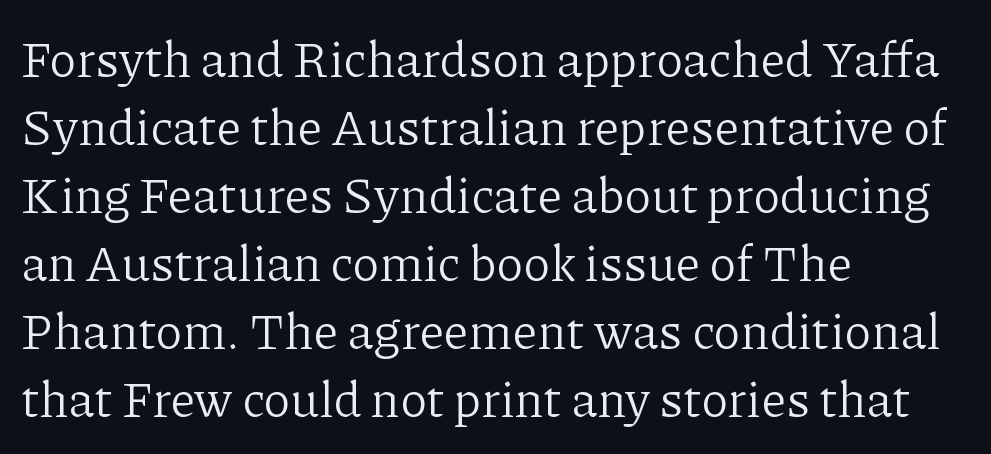
{"serif": "yes", "italic": "no", "bold": "no", "weight": "light", "width": "normal", "stroke_contrast": "low", "x_height": "medium", "monospaced": "no", "underline": "no", "align": "left", "line_spacing": "normal", "line_spacing_ratio": 1.36, "letter_spacing": "normal", "letter_spacing_em": 0.0, "glyph_px": 50}
